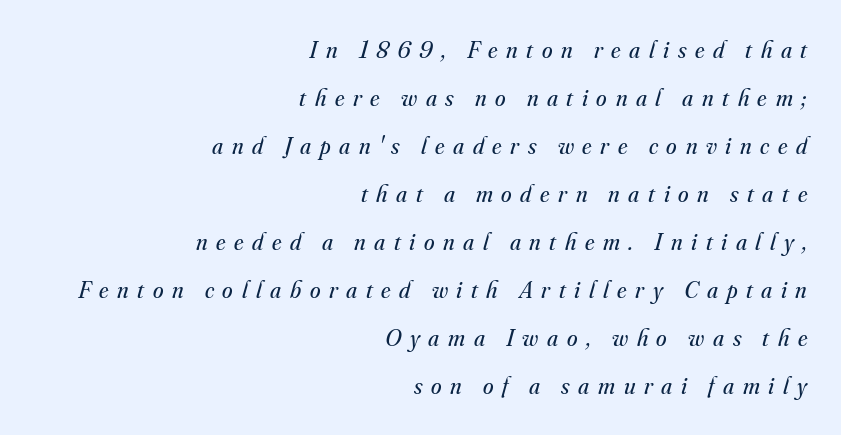
The image shows 24 px text type, italic (leaning right); set right-aligned, loose line spacing (2.0x), unusually wide letter spacing (+0.36 em), not underlined.
